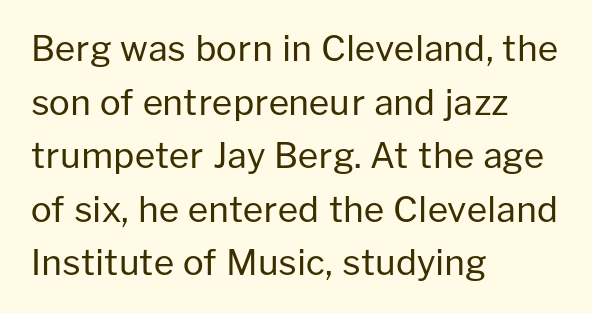
No chunkiness to these letters — they're not bold. The space beneath each line is pristine and unruled. Horizontally, the lines are justified to the leading edge only. The letters sit at their default tracking, neither squeezed nor spread.
